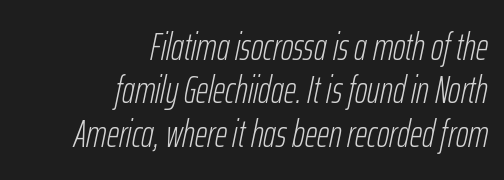
{"italic": "yes", "lean": "right", "slant_degrees": 12, "bold": "no", "weight": "light", "width": "condensed", "stroke_contrast": "low", "x_height": "medium", "monospaced": "no", "underline": "no", "align": "right", "line_spacing": "tight", "line_spacing_ratio": 1.14, "letter_spacing": "normal", "letter_spacing_em": 0.0, "glyph_px": 38}
